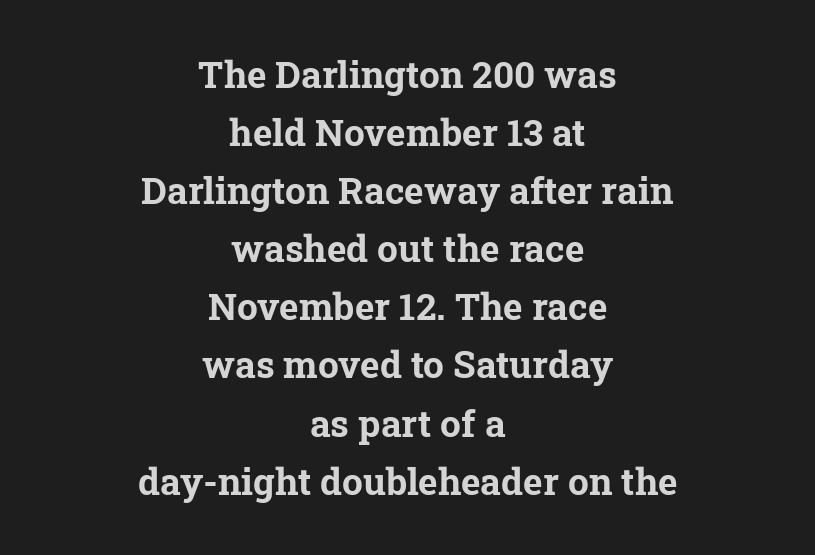
The image shows 37 px bold serif type; set centered, normal line spacing (1.57x), normal letter spacing, not underlined; low stroke contrast and a medium x-height.
